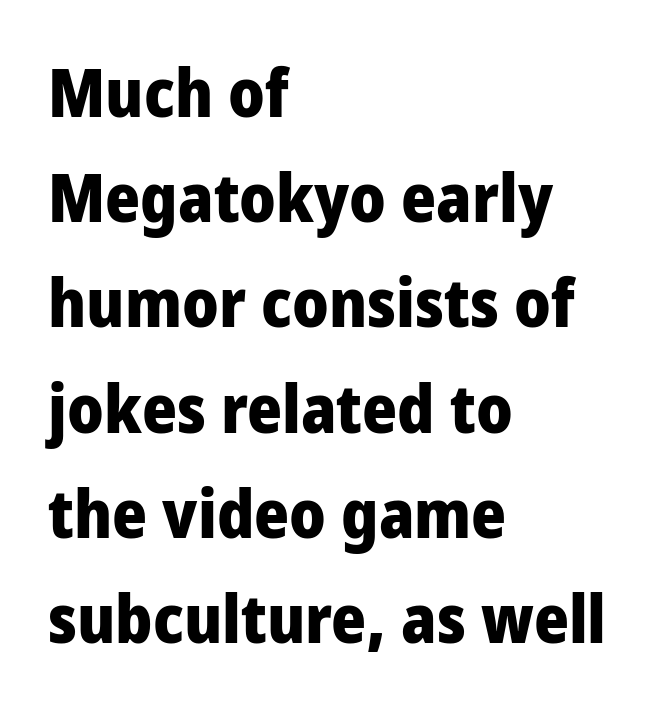
The lettering stays uniformly vertical, giving the passage a roman look. Where is the straight margin? On the left. Beneath every word, the page is bare. Thick stems and heavy bowls — unmistakably bold. Students, observe: this is what conventionally led text looks like. Nothing unusual about the tracking: characters are spaced as the font intends.
